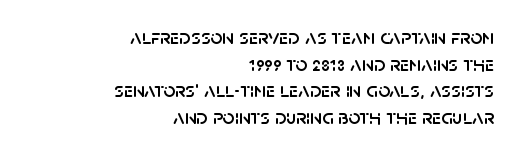
The image shows 21 px text type, upright; set right-aligned, normal line spacing (1.27x), normal letter spacing, not underlined.
